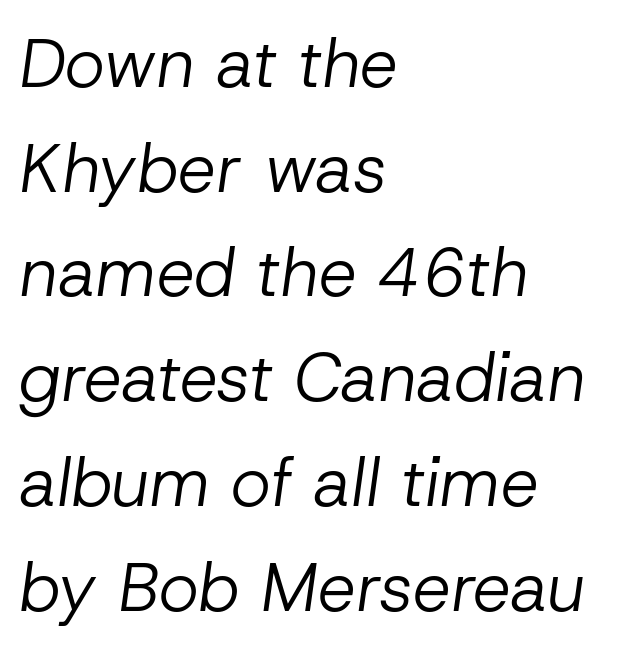
The image shows 68 px regular-weight type, italic (leaning right); set left-aligned, normal line spacing (1.54x), normal letter spacing, not underlined; low stroke contrast and a medium x-height.
